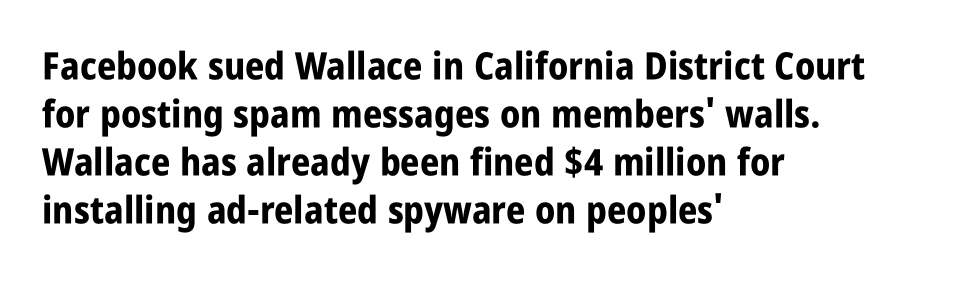
Q: Is the text bold? A: Yes.
Q: Is the text italic (slanted)? A: No, it is upright.
Q: Is the typeface a serif or a sans-serif typeface? A: Sans-serif.
Q: Is the text underlined? A: No.
Q: How is the paragraph aligned? A: Left-aligned.
Q: Is the spacing between letters normal or unusually wide? A: Normal.
Q: Is the spacing between lines tight, normal or loose? A: Normal.
Q: Width (condensed, normal, or wide)? A: Condensed.
Q: Stroke contrast? A: Low.
Q: x-height? A: Large.
Q: Monospaced? A: No.
